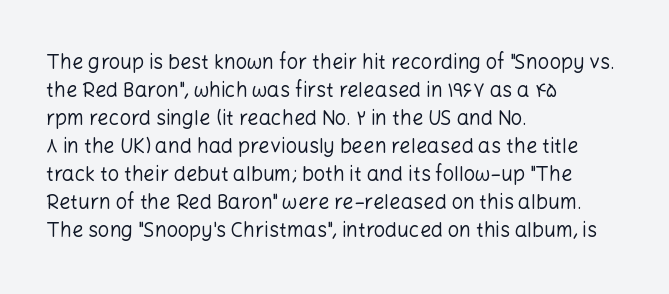
A roman cut, with each character standing at attention. Compared with a centered layout, this one pins lines to the left instead. Evenly set lines give the paragraph a standard silhouette. Heft: none added — not bold. The baseline area is clear.
